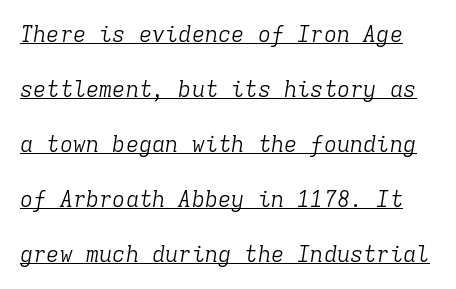
Q: Is the text bold? A: No.
Q: Is the text italic (slanted)? A: Yes, it leans right by about 9 degrees.
Q: Is the text underlined? A: Yes.
Q: Is the spacing between letters normal or unusually wide? A: Normal.
Q: Is the spacing between lines tight, normal or loose? A: Loose.
